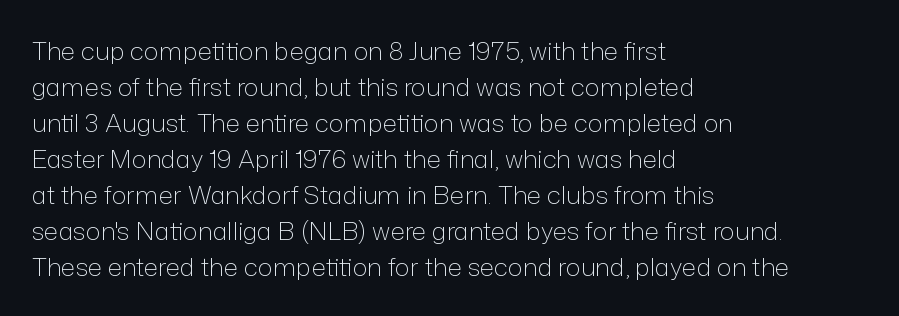
The image shows 25 px text type, upright; set left-aligned, normal line spacing (1.44x), normal letter spacing, not underlined.
